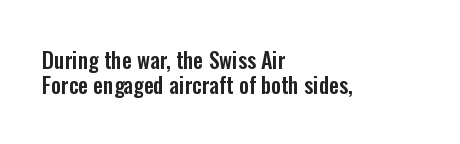
{"italic": "no", "underline": "no", "align": "left", "line_spacing": "tight", "line_spacing_ratio": 1.14, "letter_spacing": "normal", "letter_spacing_em": 0.0, "glyph_px": 22}
